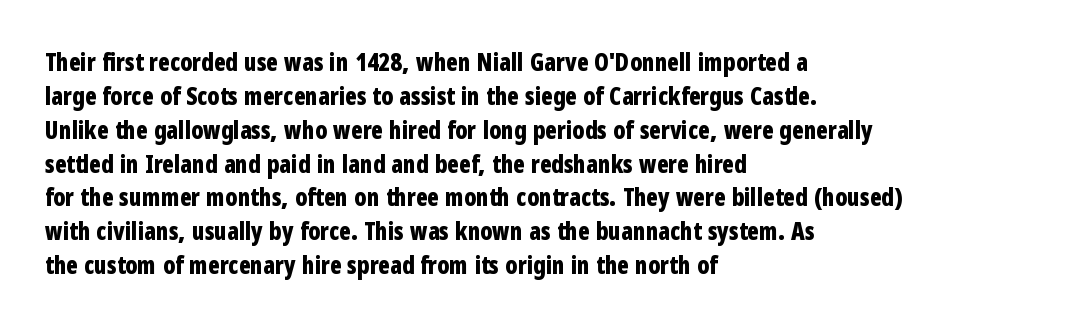
The image shows 24 px bold type, upright; set left-aligned, normal line spacing (1.41x), normal letter spacing, not underlined.
